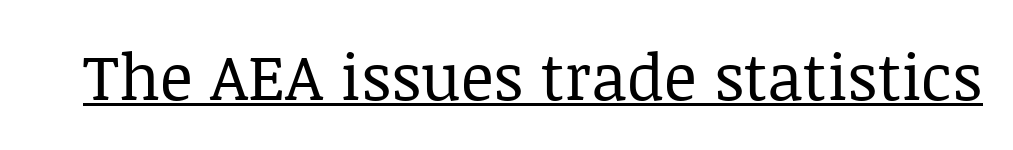
The image shows 64 px regular-weight serif type, upright; set normal letter spacing, underlined; low stroke contrast and a large x-height.
